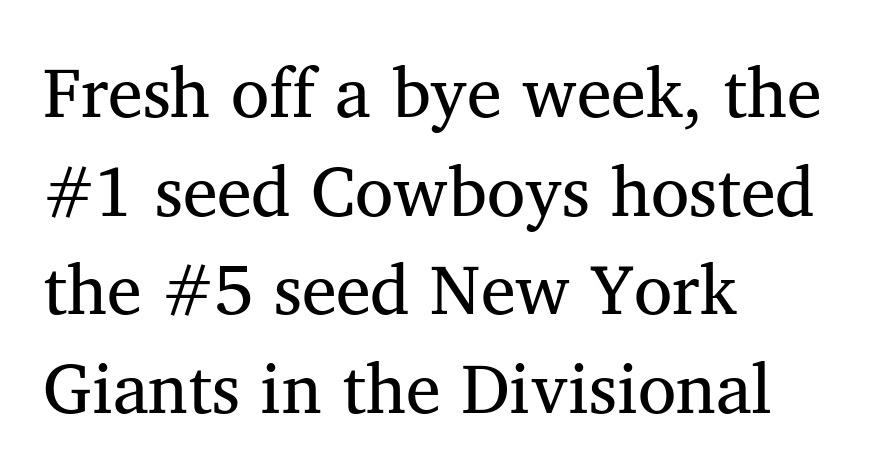
Descenders hang freely into open space. You could not count columns in this text — the font is proportionally spaced. A typesetter would call this zero additional tracking. If you measured baseline to baseline, you'd find a middling distance. The face used here is seriffed, in the tradition of book romans. Line beginnings align vertically; line endings do not.
